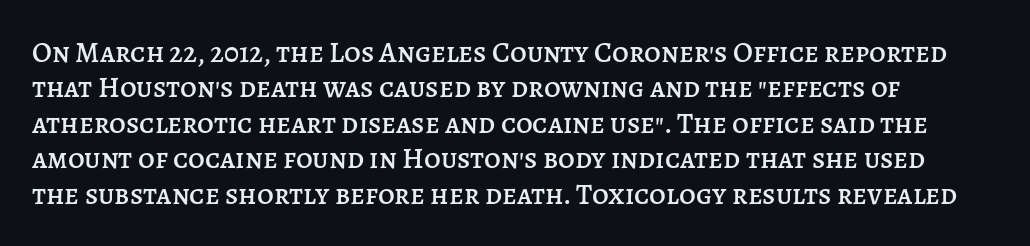
Q: Is the text italic (slanted)? A: No, it is upright.
Q: Is the text underlined? A: No.
Q: How is the paragraph aligned? A: Left-aligned.
Q: Is the spacing between letters normal or unusually wide? A: Normal.
Q: Width (condensed, normal, or wide)? A: Normal.
Q: Stroke contrast? A: Low.
Q: x-height? A: Large.
Q: Monospaced? A: No.
